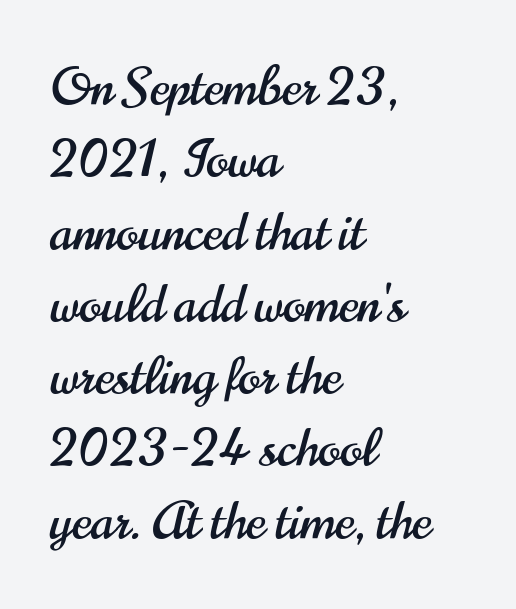
Q: Is the text italic (slanted)? A: Yes.
Q: Is the typeface a serif or a sans-serif typeface? A: Sans-serif.
Q: Is the text underlined? A: No.
Q: How is the paragraph aligned? A: Left-aligned.
Q: Is the spacing between letters normal or unusually wide? A: Normal.
Q: Is the spacing between lines tight, normal or loose? A: Normal.
Q: Width (condensed, normal, or wide)? A: Condensed.
Q: Stroke contrast? A: High.
Q: x-height? A: Small.
Q: Monospaced? A: No.
